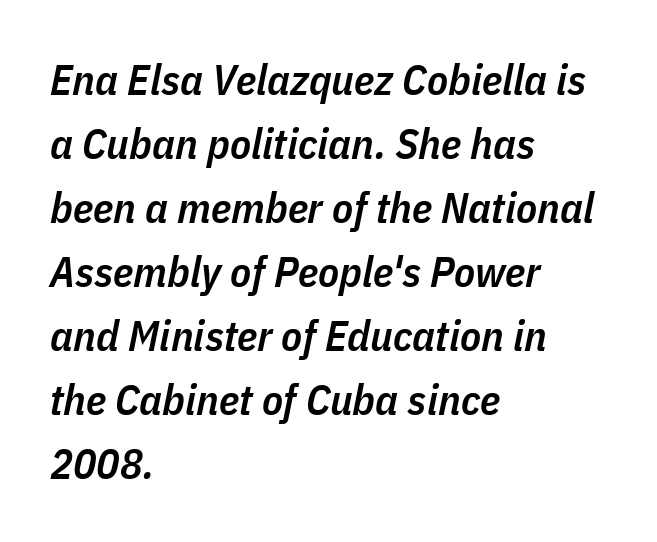
Q: Is the text bold? A: Semi-bold.
Q: Is the text italic (slanted)? A: Yes, it leans right by about 11 degrees.
Q: Is the text underlined? A: No.
Q: How is the paragraph aligned? A: Left-aligned.
Q: Is the spacing between letters normal or unusually wide? A: Normal.
Q: Is the spacing between lines tight, normal or loose? A: Normal.
Q: Width (condensed, normal, or wide)? A: Condensed.
Q: Stroke contrast? A: Low.
Q: x-height? A: Medium.
Q: Monospaced? A: No.
